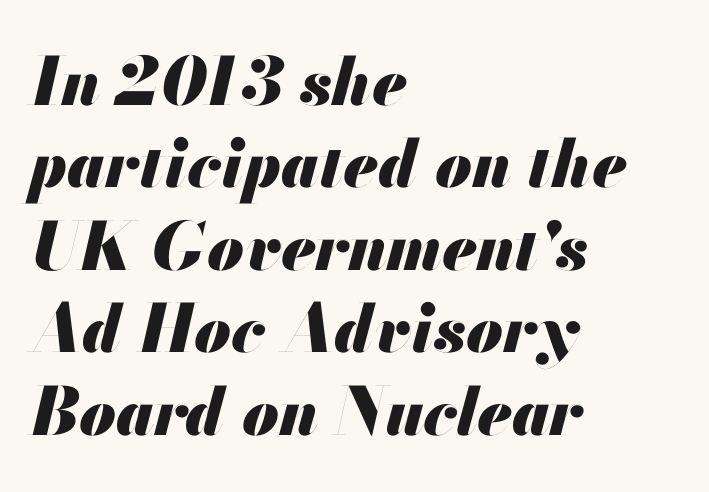
The image shows 66 px heavy type, italic (leaning right); set left-aligned, normal line spacing (1.25x), normal letter spacing, not underlined; medium stroke contrast and a small x-height.
